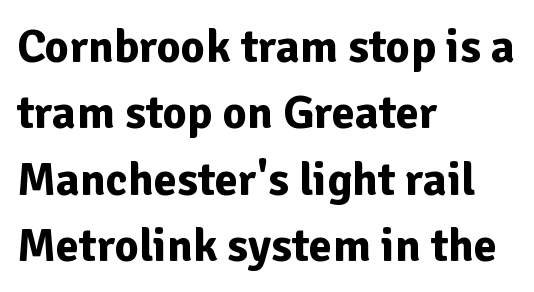
The image shows 47 px bold sans-serif type, upright; set left-aligned, normal line spacing (1.41x), normal letter spacing, not underlined; low stroke contrast and a medium x-height.
